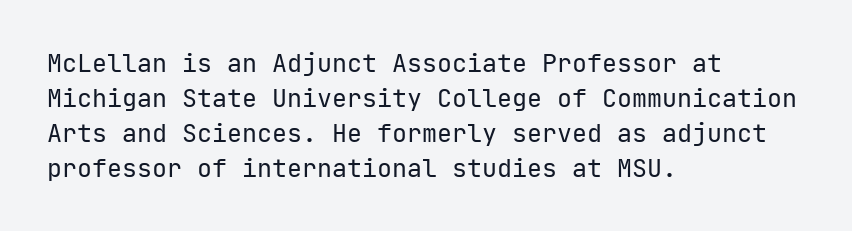
Nobody drew a line under any word here. The passage is arranged the way most books set body copy — flush left. Is the stroke heavy? The answer is a plain regular-or-lighter. Nobody touched the tracking dial on this one. A roman cut, with each character standing at attention. The space between consecutive lines is moderate.
